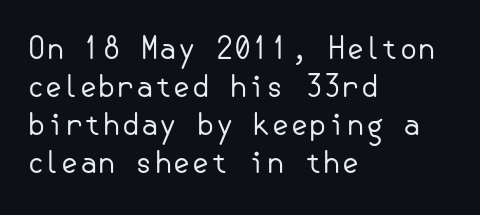
{"serif": "no", "italic": "no", "bold": "no", "weight": "regular", "width": "normal", "stroke_contrast": "low", "x_height": "small", "underline": "no", "align": "left", "line_spacing": "normal", "line_spacing_ratio": 1.27, "letter_spacing": "normal", "letter_spacing_em": 0.0, "glyph_px": 30}
